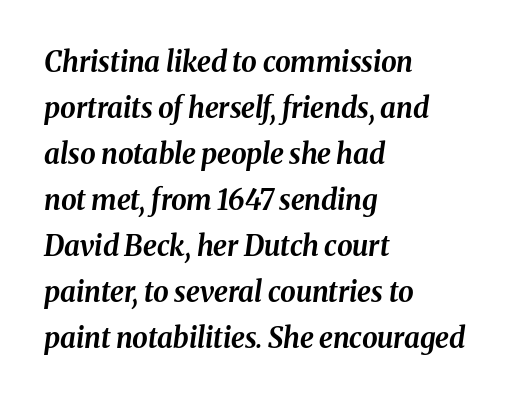
{"italic": "yes", "lean": "right", "slant_degrees": 8, "bold": "yes", "weight": "bold", "width": "normal", "stroke_contrast": "medium", "x_height": "medium", "monospaced": "no", "underline": "no", "align": "left", "line_spacing": "normal", "line_spacing_ratio": 1.64, "letter_spacing": "normal", "letter_spacing_em": 0.0, "glyph_px": 28}
